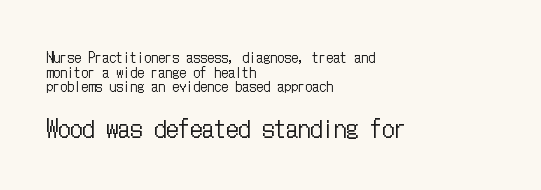
The image shows 24 px text type, upright; set left-aligned, tight line spacing (1.04x), normal letter spacing, not underlined; the second (bottom) block is 1.71x larger.
